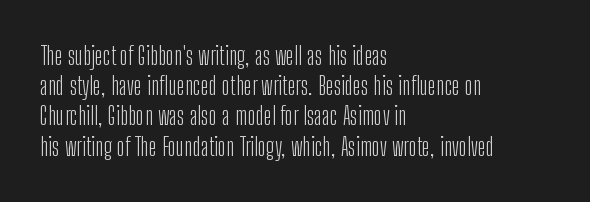
Q: Is the text bold? A: No.
Q: Is the text italic (slanted)? A: No, it is upright.
Q: Is the text underlined? A: No.
Q: How is the paragraph aligned? A: Left-aligned.
Q: Is the spacing between letters normal or unusually wide? A: Normal.
